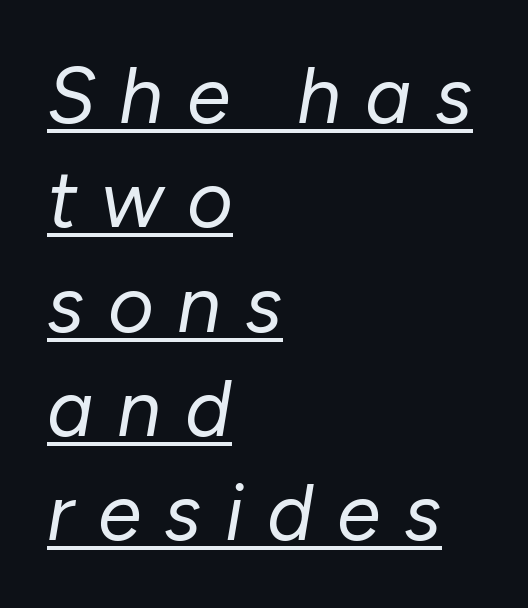
{"italic": "yes", "lean": "right", "slant_degrees": 10, "bold": "no", "weight": "regular", "width": "normal", "stroke_contrast": "low", "x_height": "medium", "monospaced": "no", "underline": "yes", "align": "left", "line_spacing": "normal", "line_spacing_ratio": 1.32, "letter_spacing": "wide", "letter_spacing_em": 0.3, "glyph_px": 79}
